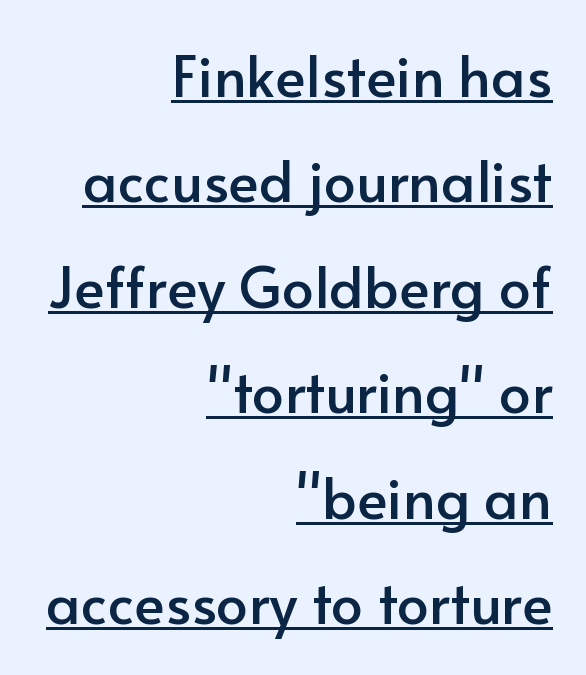
Q: Is the text italic (slanted)? A: No, it is upright.
Q: Is the typeface a serif or a sans-serif typeface? A: Sans-serif.
Q: Is the text underlined? A: Yes.
Q: How is the paragraph aligned? A: Right-aligned.
Q: Is the spacing between letters normal or unusually wide? A: Normal.
Q: Width (condensed, normal, or wide)? A: Normal.
Q: Stroke contrast? A: Low.
Q: x-height? A: Small.
Q: Monospaced? A: No.
